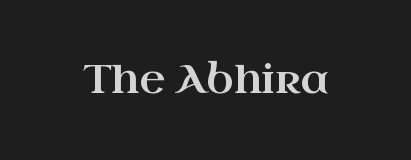
This is the regular roman posture of the typeface. Tracking here is standard; glyphs follow each other at the usual distance. Character widths vary here, with narrow letters taking less room than wide ones. Type without underlining. Is this a sans? No — the strokes have serifs.
